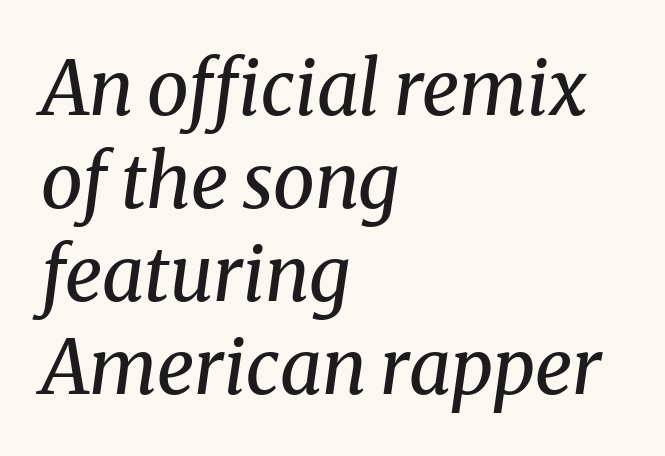
Q: Is the text bold? A: No.
Q: Is the text italic (slanted)? A: Yes, it leans right by about 8 degrees.
Q: Is the typeface a serif or a sans-serif typeface? A: Serif.
Q: Is the text underlined? A: No.
Q: How is the paragraph aligned? A: Left-aligned.
Q: Is the spacing between letters normal or unusually wide? A: Normal.
Q: Width (condensed, normal, or wide)? A: Normal.
Q: Stroke contrast? A: Medium.
Q: x-height? A: Medium.
Q: Monospaced? A: No.
